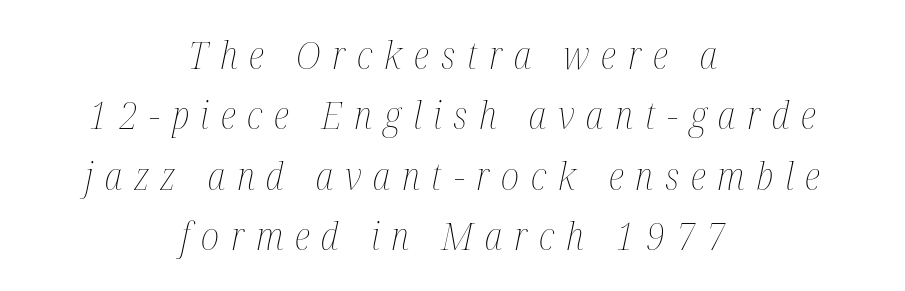
Vertical spacing — default. Nobody drew a line under any word here. The rendering applies a slant to the glyphs. No chunkiness to these letters — they're not bold. If you folded the block vertically in half, each line would mirror itself in length. The rendering uses natural spacing where letterforms have individual widths.
